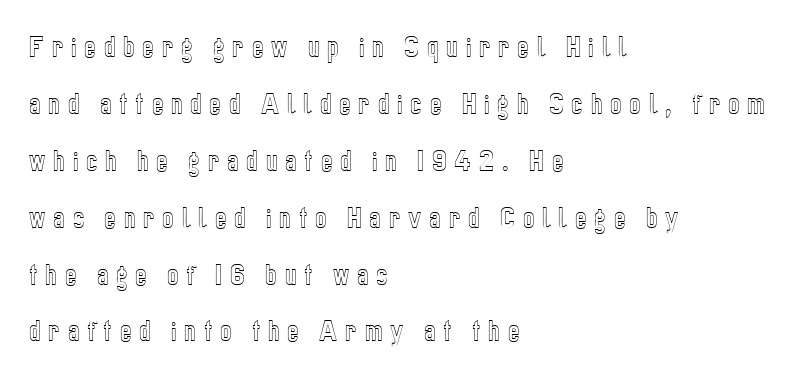
In terms of leading, this rendering errs on the spacious side. The rendering anchors every line to the left-hand side. Glyph-to-glyph distance is far greater than everyday printed text. Ordinary non-slanted type is in use.
